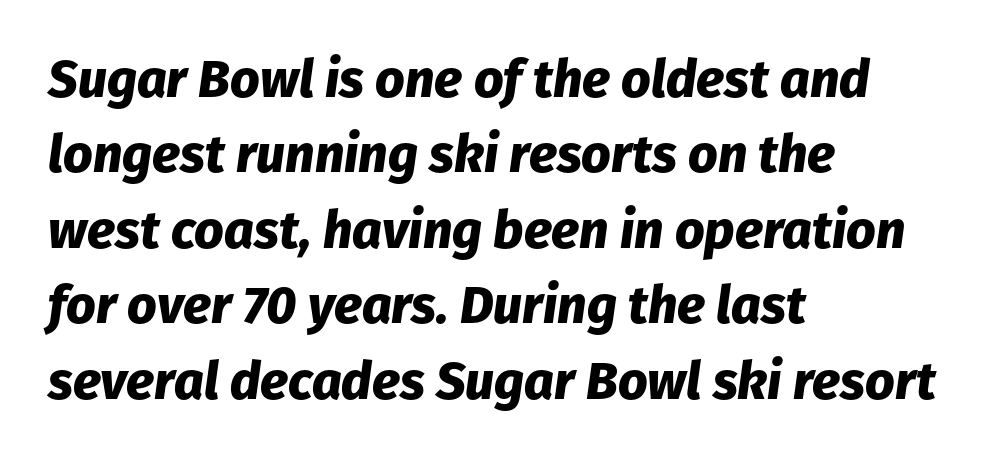
Q: Is the text bold? A: Yes.
Q: Is the text italic (slanted)? A: Yes, it leans right by about 8 degrees.
Q: Is the text underlined? A: No.
Q: How is the paragraph aligned? A: Left-aligned.
Q: Is the spacing between letters normal or unusually wide? A: Normal.
Q: Is the spacing between lines tight, normal or loose? A: Normal.
Q: Width (condensed, normal, or wide)? A: Normal.
Q: Stroke contrast? A: Low.
Q: x-height? A: Medium.
Q: Monospaced? A: No.
